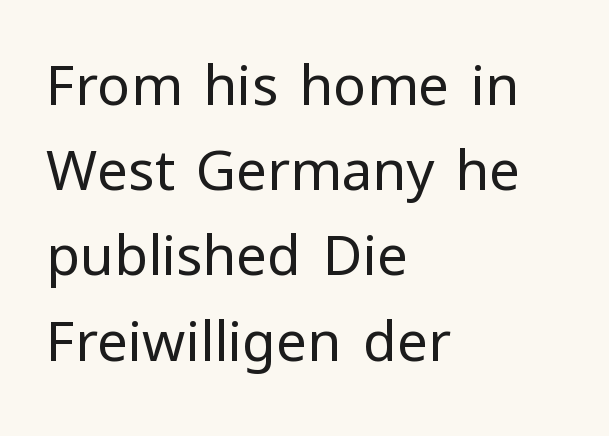
Q: Is the text bold? A: No.
Q: Is the text italic (slanted)? A: No, it is upright.
Q: Is the typeface a serif or a sans-serif typeface? A: Sans-serif.
Q: Is the text underlined? A: No.
Q: How is the paragraph aligned? A: Left-aligned.
Q: Is the spacing between letters normal or unusually wide? A: Normal.
Q: Is the spacing between lines tight, normal or loose? A: Normal.
Q: Width (condensed, normal, or wide)? A: Normal.
Q: Stroke contrast? A: Low.
Q: x-height? A: Medium.
Q: Monospaced? A: No.
